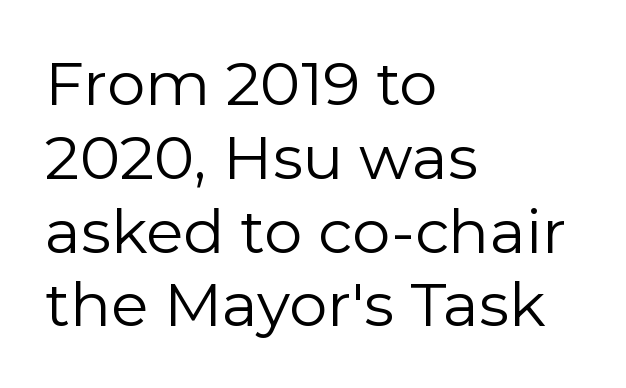
The image shows 61 px regular-weight sans-serif type, upright; set left-aligned, line spacing 1.21x, normal letter spacing, not underlined; low stroke contrast and a medium x-height.
